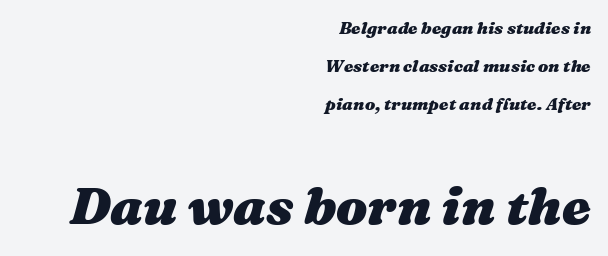
Horizontal alignment here is rightward, an uncommon choice for prose. Just letters on the line, the space beneath them empty. In this sample the second text group is rendered at the bigger scale. The block of text is sparse from top to bottom, with ample space between rows. Nobody touched the tracking dial on this one.
